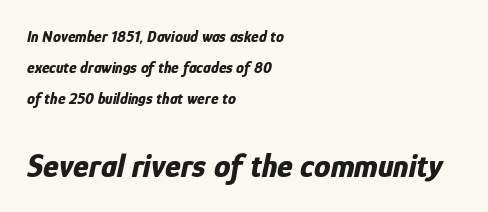
Size hierarchy here favors the trailing block over the leading one. Words appear dense and cohesive because spacing is normal. Think of a printed novel: that variable character pitch is what you see here. A great deal of white space separates one row of letters from the next.
